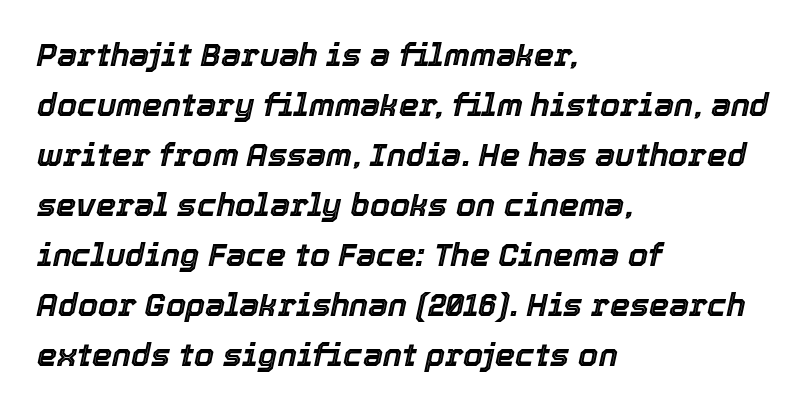
{"italic": "yes", "lean": "right", "slant_degrees": 12, "width": "normal", "x_height": "medium", "monospaced": "no", "underline": "no", "align": "left", "line_spacing": "normal", "line_spacing_ratio": 1.56, "letter_spacing": "normal", "letter_spacing_em": 0.0, "glyph_px": 32}
